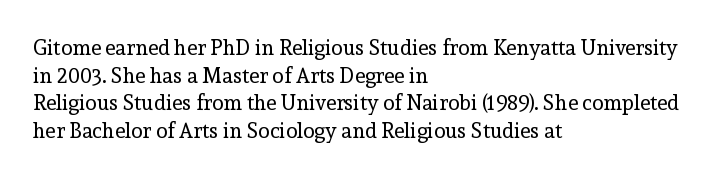
Teacher's note: observe the even left margin — that is flush-left alignment. The line texture is even and compact thanks to regular tracking. The lettering stays uniformly vertical, giving the passage a roman look. The baseline area is clear.
